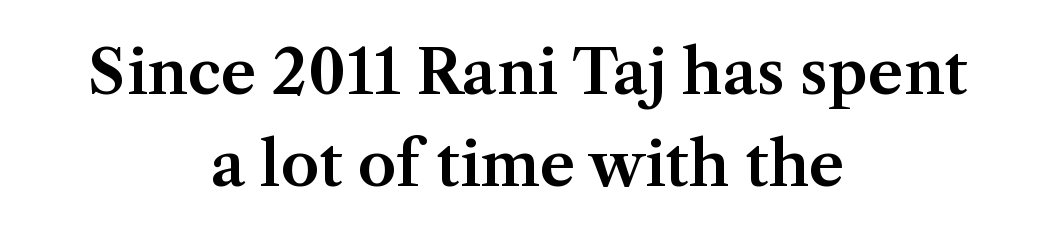
The image shows 61 px serif type, upright; set centered, normal line spacing (1.51x), normal letter spacing, not underlined; medium stroke contrast and a medium x-height.
